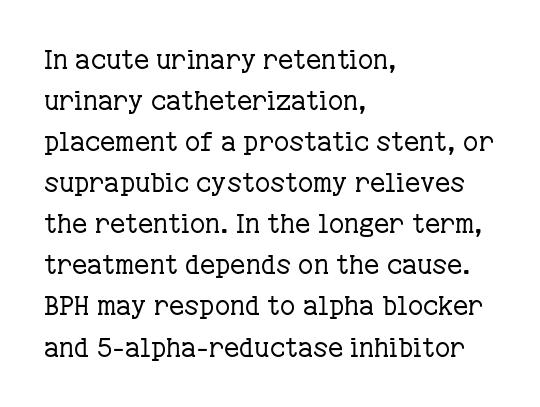
Q: Is the text bold? A: No.
Q: Is the text italic (slanted)? A: No, it is upright.
Q: Is the text underlined? A: No.
Q: How is the paragraph aligned? A: Left-aligned.
Q: Is the spacing between letters normal or unusually wide? A: Normal.
Q: Is the spacing between lines tight, normal or loose? A: Normal.
